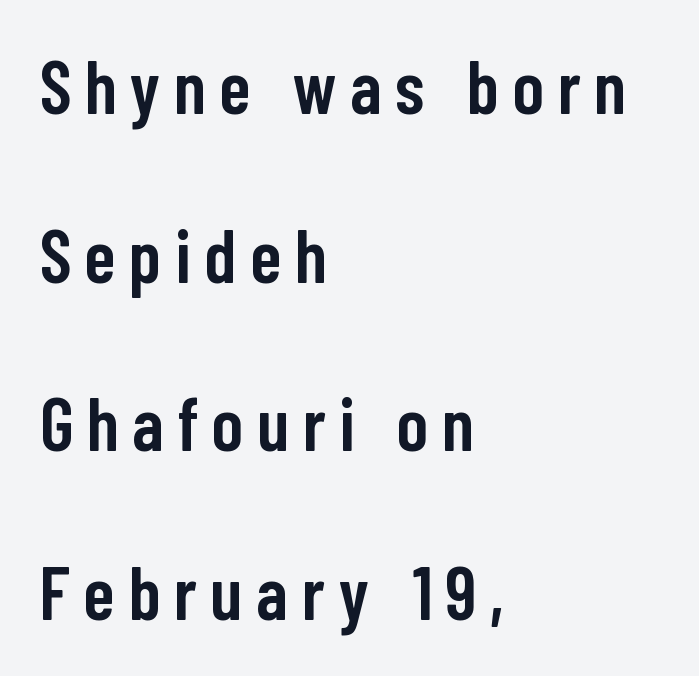
The image shows 74 px semibold, condensed sans-serif type, upright; set left-aligned, loose line spacing (2.28x), not underlined; low stroke contrast and a medium x-height.
